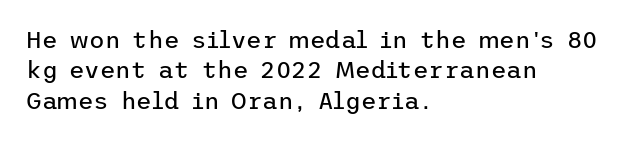
{"italic": "no", "bold": "no", "underline": "no", "align": "left", "line_spacing": "normal", "line_spacing_ratio": 1.27, "letter_spacing": "normal", "letter_spacing_em": 0.0, "glyph_px": 24}
